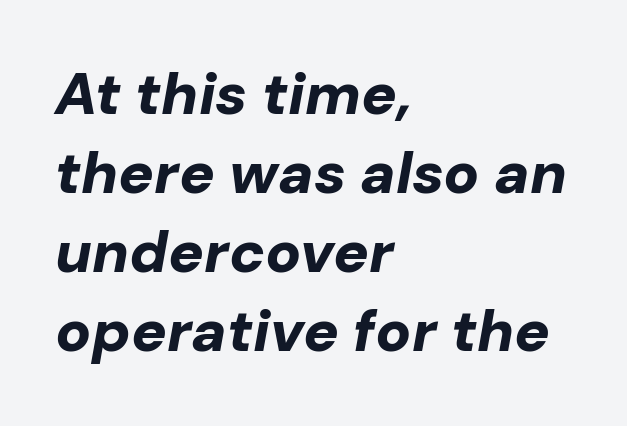
Q: Is the text bold? A: Yes.
Q: Is the text italic (slanted)? A: Yes, it leans right by about 10 degrees.
Q: Is the text underlined? A: No.
Q: How is the paragraph aligned? A: Left-aligned.
Q: Is the spacing between letters normal or unusually wide? A: Normal.
Q: Is the spacing between lines tight, normal or loose? A: Normal.
Q: Width (condensed, normal, or wide)? A: Normal.
Q: Stroke contrast? A: Low.
Q: x-height? A: Medium.
Q: Monospaced? A: No.
